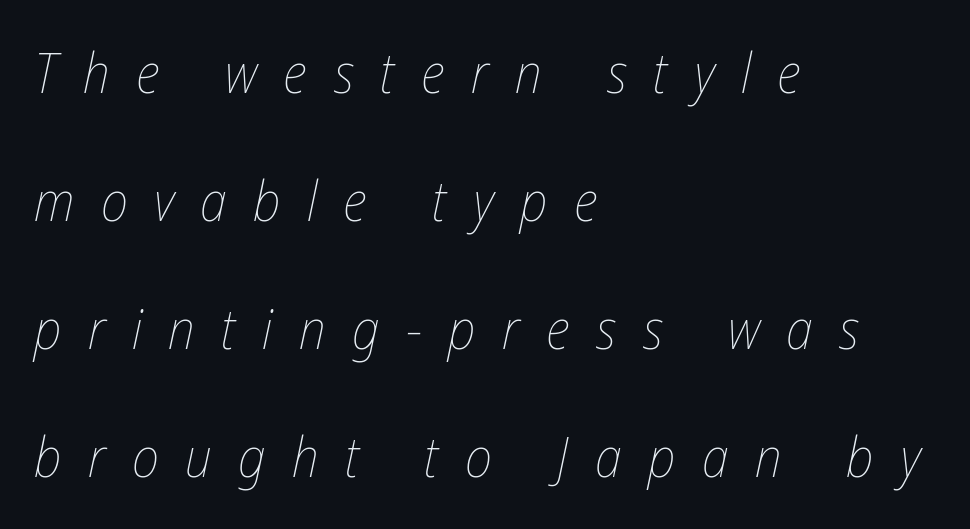
{"italic": "yes", "lean": "right", "slant_degrees": 12, "bold": "no", "weight": "thin", "width": "condensed", "stroke_contrast": "low", "x_height": "medium", "monospaced": "no", "underline": "no", "align": "left", "line_spacing": "loose", "line_spacing_ratio": 2.33, "letter_spacing": "wide", "letter_spacing_em": 0.48, "glyph_px": 55}
